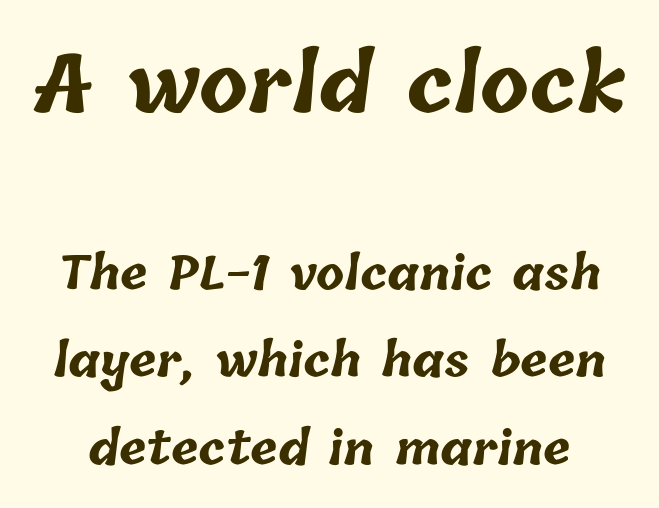
The face used here appears at its bigger size in the upper chunk. As a designer I'd log this as weight 700, bold. The letters advance in unequal steps, a hallmark of proportional type. This block would shrink considerably if given ordinary leading; it's expanded now. Descenders are the only things crossing below the line. How are the letters spaced? Ordinarily, with no added tracking.
